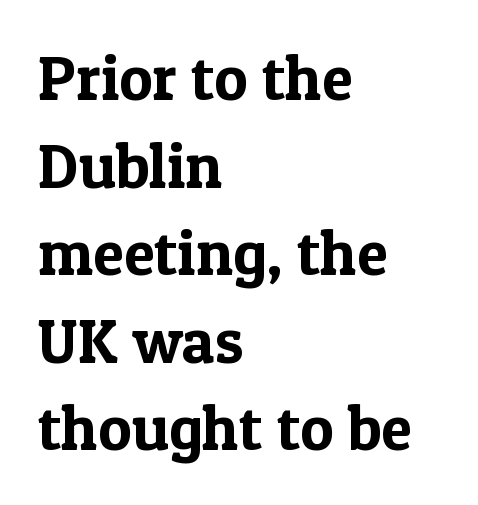
The image shows 63 px serif type, upright; set left-aligned, normal line spacing (1.39x), normal letter spacing, not underlined; a medium x-height.
